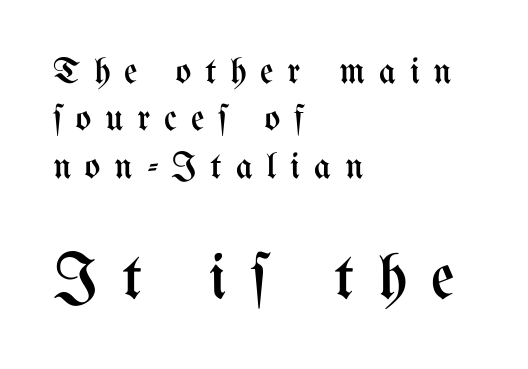
Normally led — the rows are evenly, conventionally spaced. When letters stand straight like this, we call the style roman or upright. Letters have the restrained weight of plain body copy at most. Each row of text sits above clean, open space. The letterforms stand isolated, each surrounded by extra space. A student would call this left alignment; a typographer would say flush left, rag right.
